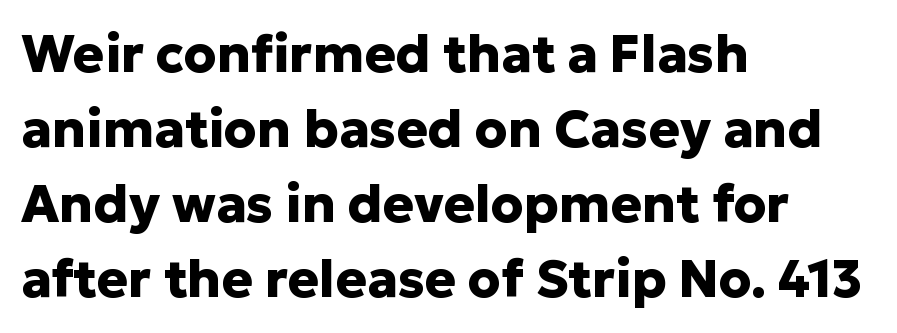
Q: Is the text bold? A: Yes.
Q: Is the text italic (slanted)? A: No, it is upright.
Q: Is the typeface a serif or a sans-serif typeface? A: Sans-serif.
Q: Is the text underlined? A: No.
Q: How is the paragraph aligned? A: Left-aligned.
Q: Is the spacing between letters normal or unusually wide? A: Normal.
Q: Is the spacing between lines tight, normal or loose? A: Normal.
Q: Width (condensed, normal, or wide)? A: Normal.
Q: Stroke contrast? A: Low.
Q: x-height? A: Medium.
Q: Monospaced? A: No.
